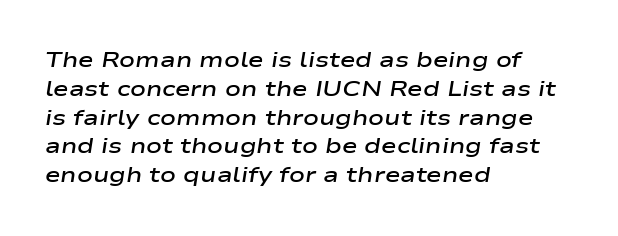
The image shows 21 px text type, italic (leaning right); set left-aligned, normal line spacing (1.37x), normal letter spacing, not underlined.
